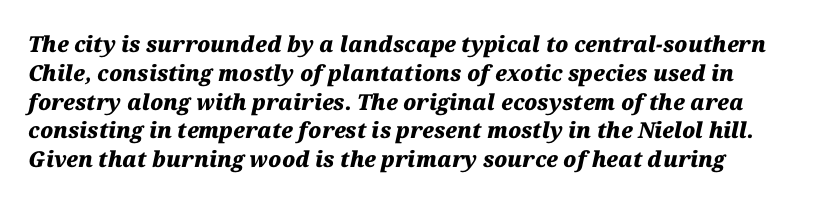
{"italic": "yes", "lean": "right", "slant_degrees": 12, "bold": "yes", "underline": "no", "line_spacing": "normal", "line_spacing_ratio": 1.31, "letter_spacing": "normal", "letter_spacing_em": 0.0, "glyph_px": 22}
